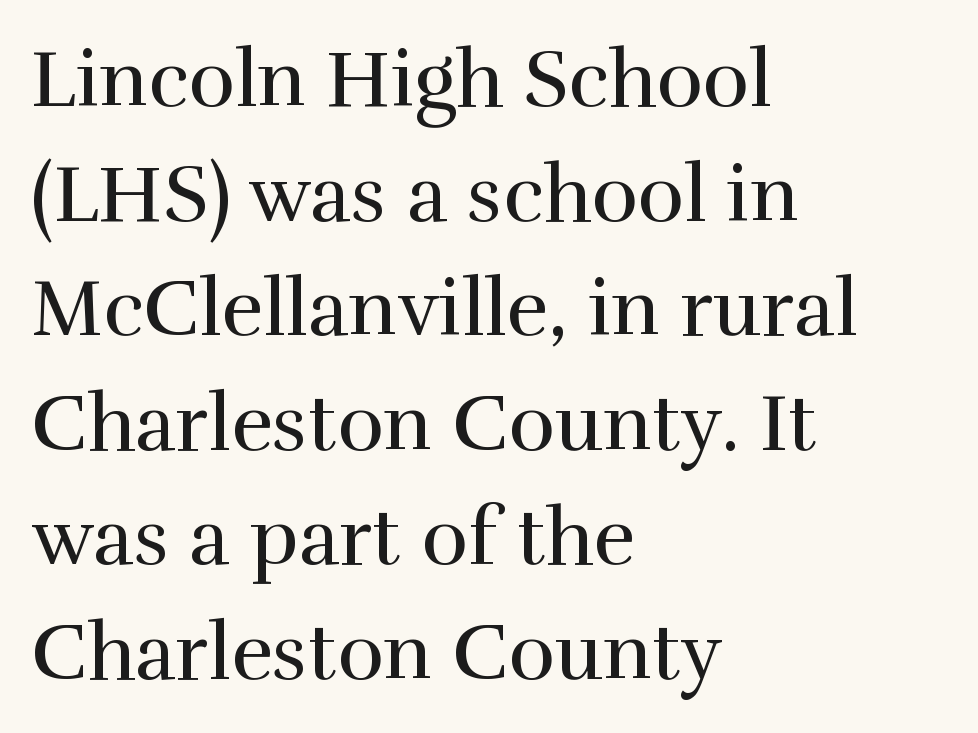
Ascenders rise straight up at ninety degrees. This sample is left-justified, so line endings fall wherever the words run out. Letters rest on an invisible, unmarked baseline. This sample has the flowing, uneven cadence of proportional lettering. The cut favours lightness, reaching ordinary text weight at its darkest.
